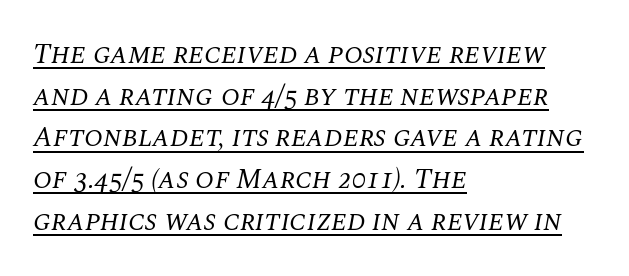
{"serif": "yes", "italic": "yes", "lean": "right", "slant_degrees": 10, "bold": "no", "weight": "regular", "width": "normal", "stroke_contrast": "medium", "x_height": "large", "monospaced": "no", "underline": "yes", "align": "left", "line_spacing": "normal", "line_spacing_ratio": 1.49, "letter_spacing": "normal", "letter_spacing_em": 0.0, "glyph_px": 28}
